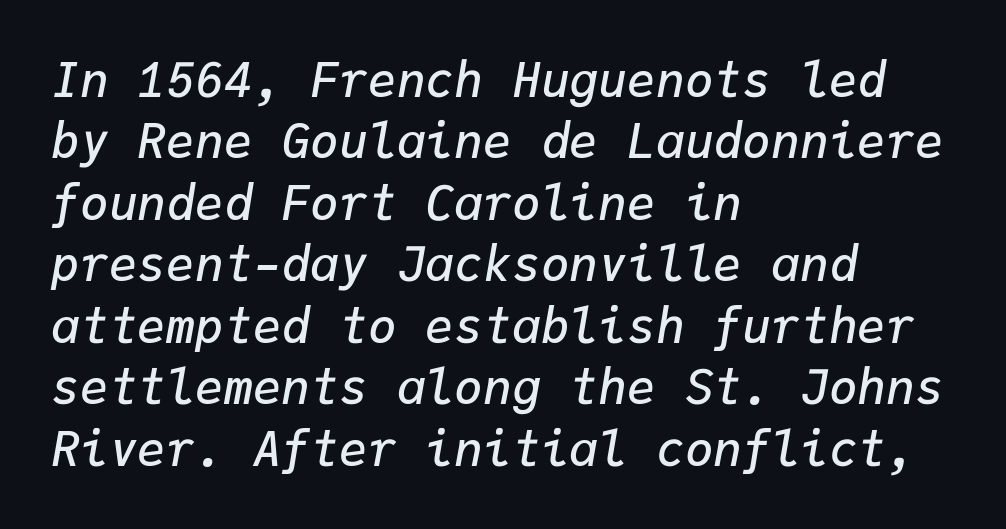
Q: Is the text bold? A: Semi-bold.
Q: Is the text italic (slanted)? A: Yes, it leans right by about 9 degrees.
Q: Is the text underlined? A: No.
Q: How is the paragraph aligned? A: Left-aligned.
Q: Is the spacing between letters normal or unusually wide? A: Normal.
Q: Is the spacing between lines tight, normal or loose? A: Normal.
Q: Width (condensed, normal, or wide)? A: Normal.
Q: Stroke contrast? A: Low.
Q: x-height? A: Medium.
Q: Monospaced? A: Yes.
